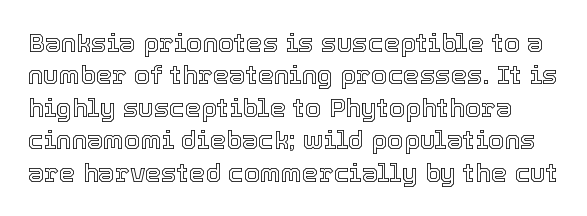
{"italic": "no", "underline": "no", "line_spacing": "normal", "line_spacing_ratio": 1.25, "letter_spacing": "normal", "letter_spacing_em": 0.0, "glyph_px": 26}
